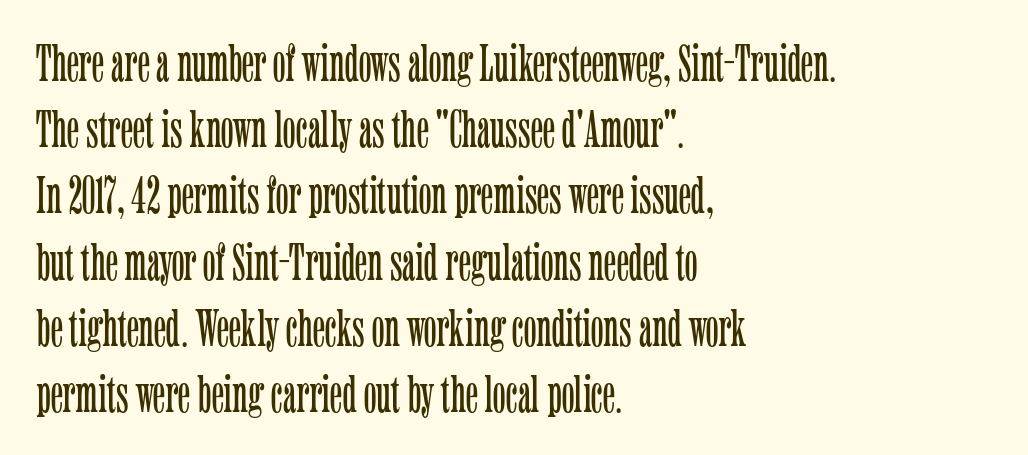
The image shows 53 px light, condensed serif type, upright; set left-aligned, normal line spacing (1.25x), normal letter spacing, not underlined; low stroke contrast and a medium x-height.
